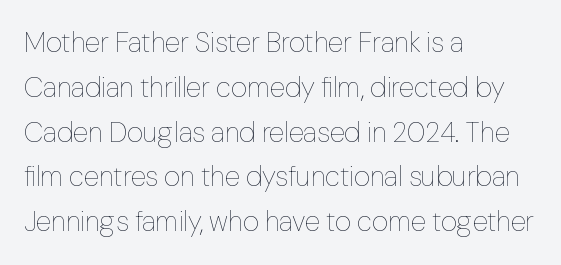
Q: Is the text bold? A: No.
Q: Is the text italic (slanted)? A: No, it is upright.
Q: Is the text underlined? A: No.
Q: How is the paragraph aligned? A: Left-aligned.
Q: Is the spacing between letters normal or unusually wide? A: Normal.
Q: Is the spacing between lines tight, normal or loose? A: Normal.
Q: Width (condensed, normal, or wide)? A: Normal.
Q: Stroke contrast? A: Low.
Q: x-height? A: Medium.
Q: Monospaced? A: No.
